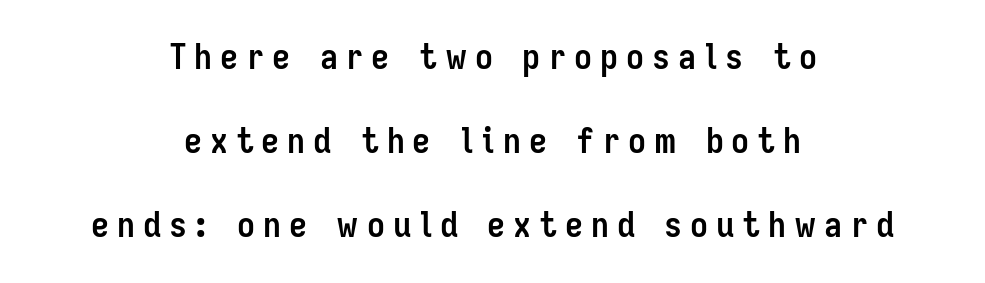
Line spacing here is loose. Compared with a flush-left layout, this one balances lines on the center instead. Tall strokes in this sample are plumb rather than angled. Summary of weight: heavy, a full bold.
